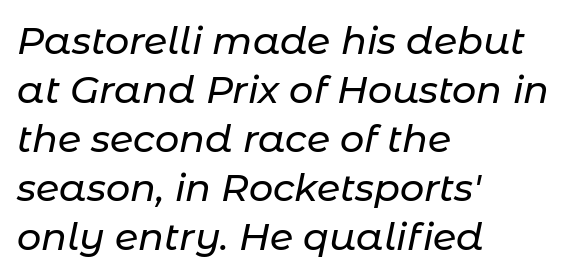
{"italic": "yes", "lean": "right", "slant_degrees": 11, "width": "normal", "stroke_contrast": "low", "x_height": "medium", "monospaced": "no", "underline": "no", "align": "left", "line_spacing": "normal", "line_spacing_ratio": 1.29, "letter_spacing": "normal", "letter_spacing_em": 0.0, "glyph_px": 38}
